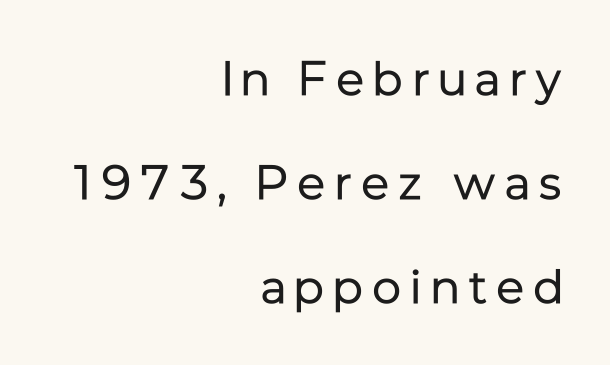
{"serif": "no", "italic": "no", "bold": "no", "weight": "regular", "width": "normal", "stroke_contrast": "low", "x_height": "medium", "monospaced": "no", "underline": "no", "align": "right", "line_spacing": "loose", "line_spacing_ratio": 2.17, "glyph_px": 48}
